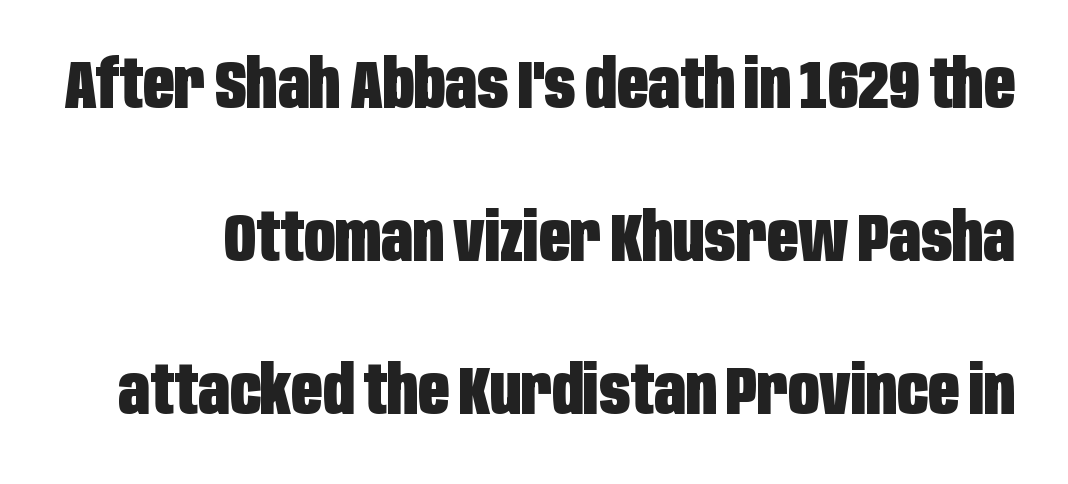
The image shows 68 px heavy, condensed sans-serif type, upright; set loose line spacing (2.25x), normal letter spacing, not underlined; low stroke contrast and a large x-height.
